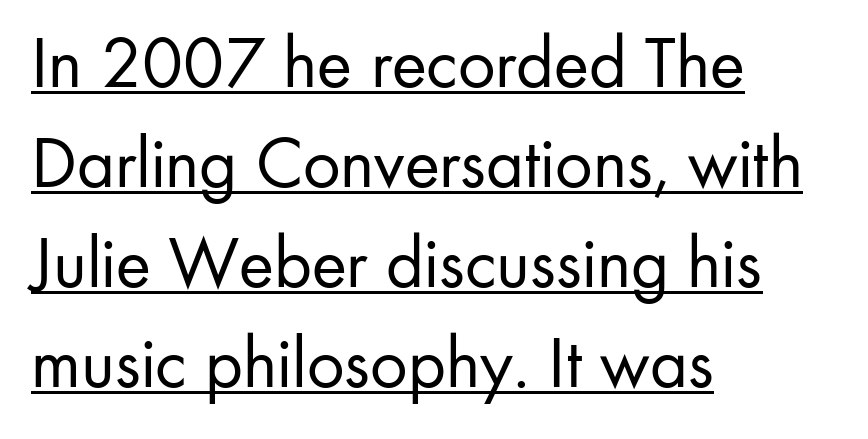
The image shows 74 px regular-weight sans-serif type, upright; set left-aligned, normal line spacing (1.35x), normal letter spacing, underlined; low stroke contrast and a small x-height.
